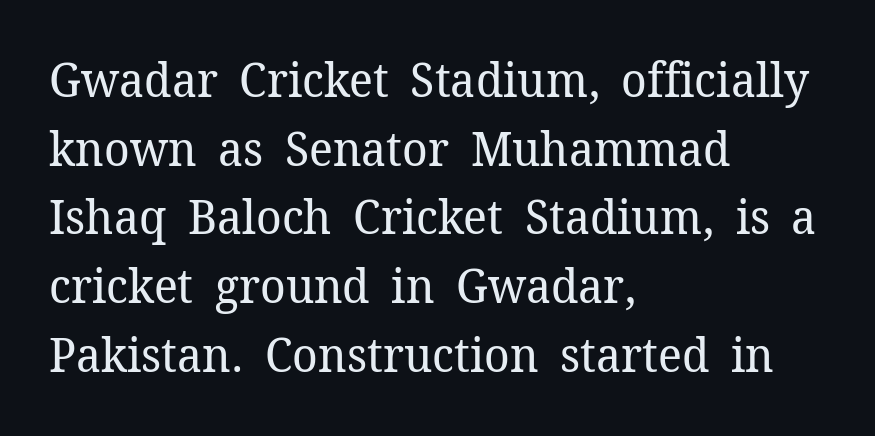
Q: Is the text bold? A: No.
Q: Is the text italic (slanted)? A: No, it is upright.
Q: Is the typeface a serif or a sans-serif typeface? A: Serif.
Q: Is the text underlined? A: No.
Q: How is the paragraph aligned? A: Left-aligned.
Q: Is the spacing between letters normal or unusually wide? A: Normal.
Q: Is the spacing between lines tight, normal or loose? A: Normal.
Q: Width (condensed, normal, or wide)? A: Normal.
Q: Stroke contrast? A: Low.
Q: x-height? A: Medium.
Q: Monospaced? A: No.
